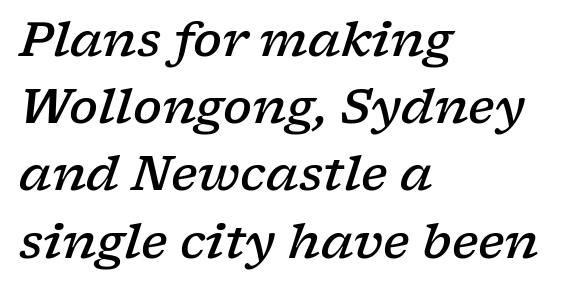
Q: Is the text bold? A: Semi-bold.
Q: Is the text italic (slanted)? A: Yes, it leans right by about 17 degrees.
Q: Is the typeface a serif or a sans-serif typeface? A: Serif.
Q: Is the text underlined? A: No.
Q: How is the paragraph aligned? A: Left-aligned.
Q: Is the spacing between letters normal or unusually wide? A: Normal.
Q: Is the spacing between lines tight, normal or loose? A: Normal.
Q: Width (condensed, normal, or wide)? A: Wide.
Q: Stroke contrast? A: Low.
Q: x-height? A: Medium.
Q: Monospaced? A: No.
